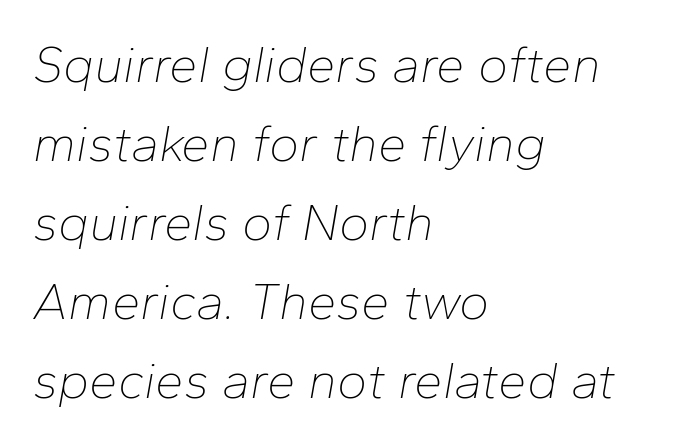
Q: Is the text bold? A: No.
Q: Is the text italic (slanted)? A: Yes, it leans right by about 10 degrees.
Q: Is the text underlined? A: No.
Q: How is the paragraph aligned? A: Left-aligned.
Q: Is the spacing between letters normal or unusually wide? A: Normal.
Q: Is the spacing between lines tight, normal or loose? A: Normal.
Q: Width (condensed, normal, or wide)? A: Normal.
Q: Stroke contrast? A: Low.
Q: x-height? A: Medium.
Q: Monospaced? A: No.
